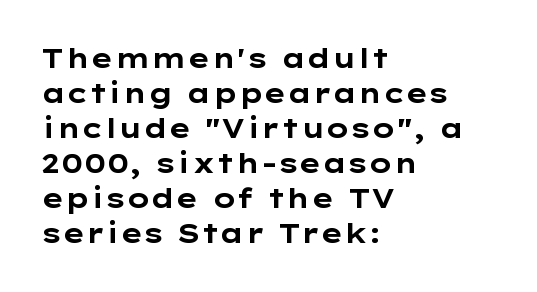
The image shows 27 px bold type, upright; set left-aligned, normal line spacing (1.3x), normal letter spacing, not underlined.
